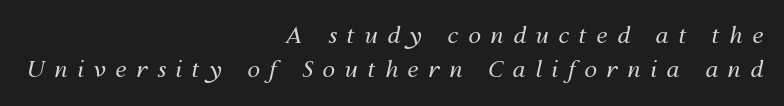
{"italic": "yes", "lean": "right", "slant_degrees": 12, "bold": "no", "underline": "no", "align": "right", "line_spacing": "normal", "line_spacing_ratio": 1.49, "letter_spacing": "wide", "letter_spacing_em": 0.41, "glyph_px": 23}
